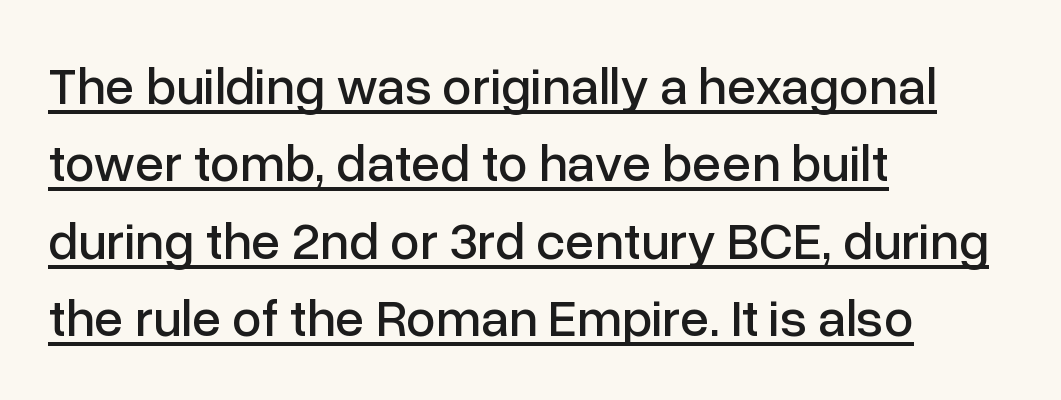
{"serif": "no", "italic": "no", "width": "normal", "stroke_contrast": "low", "x_height": "medium", "monospaced": "no", "underline": "yes", "align": "left", "line_spacing": "normal", "line_spacing_ratio": 1.46, "letter_spacing": "normal", "letter_spacing_em": 0.0, "glyph_px": 53}
